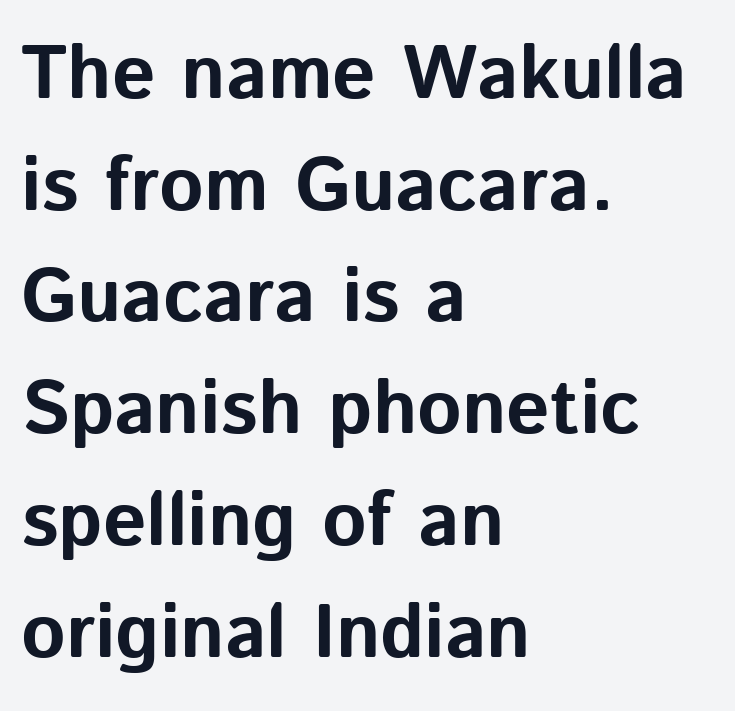
The image shows 76 px bold sans-serif type, upright; set left-aligned, normal line spacing (1.47x), normal letter spacing, not underlined; low stroke contrast and a medium x-height.
